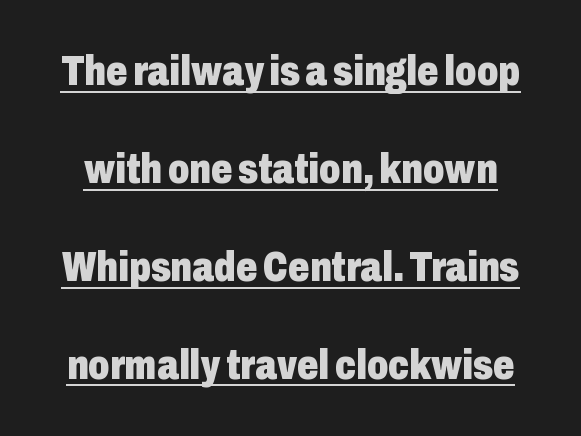
Q: Is the text bold? A: Yes.
Q: Is the text italic (slanted)? A: No, it is upright.
Q: Is the typeface a serif or a sans-serif typeface? A: Sans-serif.
Q: Is the text underlined? A: Yes.
Q: Is the spacing between letters normal or unusually wide? A: Normal.
Q: Is the spacing between lines tight, normal or loose? A: Loose.
Q: Width (condensed, normal, or wide)? A: Condensed.
Q: Stroke contrast? A: Low.
Q: x-height? A: Medium.
Q: Monospaced? A: No.
